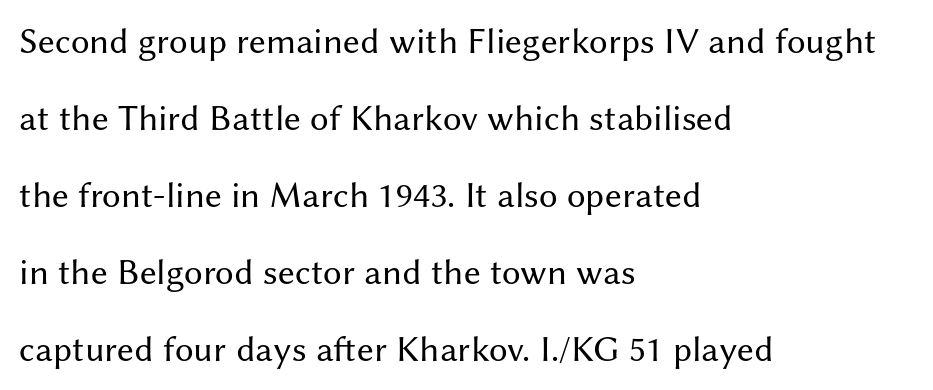
Q: Is the text bold? A: No.
Q: Is the text italic (slanted)? A: No, it is upright.
Q: Is the typeface a serif or a sans-serif typeface? A: Sans-serif.
Q: Is the text underlined? A: No.
Q: How is the paragraph aligned? A: Left-aligned.
Q: Is the spacing between letters normal or unusually wide? A: Normal.
Q: Is the spacing between lines tight, normal or loose? A: Loose.
Q: Width (condensed, normal, or wide)? A: Normal.
Q: Stroke contrast? A: Medium.
Q: x-height? A: Medium.
Q: Monospaced? A: No.
